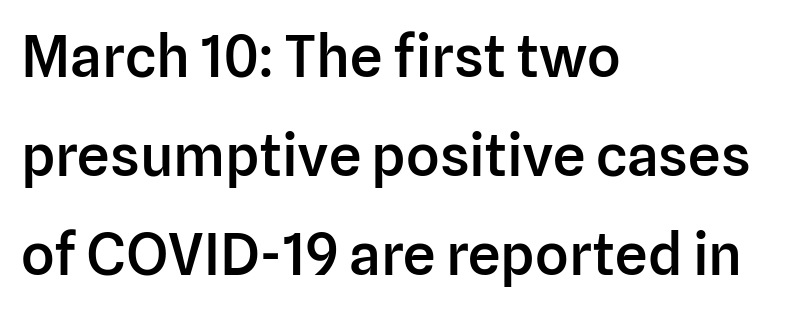
Which margin do the lines hug? The left one — the right edge is uneven. These lines are rendered in a variable-pitch font. When letters stand straight like this, we call the style roman or upright. The gap between lines stays unmarked. Observe the ordinary spacing: letters are neighbours, not strangers.
